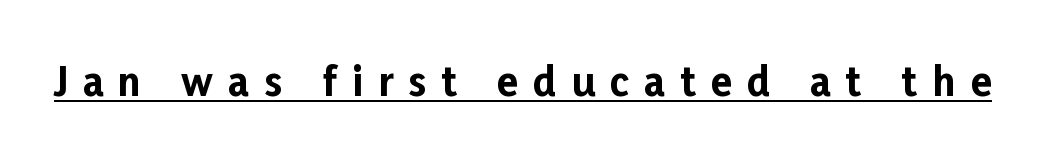
Q: Is the text bold? A: Yes.
Q: Is the text italic (slanted)? A: No, it is upright.
Q: Is the typeface a serif or a sans-serif typeface? A: Sans-serif.
Q: Is the text underlined? A: Yes.
Q: Is the spacing between letters normal or unusually wide? A: Unusually wide.
Q: Width (condensed, normal, or wide)? A: Normal.
Q: Stroke contrast? A: Low.
Q: x-height? A: Medium.
Q: Monospaced? A: No.
